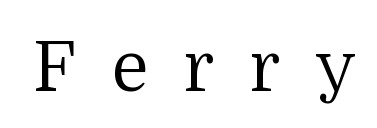
{"serif": "yes", "italic": "no", "bold": "no", "weight": "regular", "width": "normal", "stroke_contrast": "medium", "x_height": "medium", "monospaced": "no", "underline": "no", "letter_spacing": "wide", "letter_spacing_em": 0.5, "glyph_px": 69}
